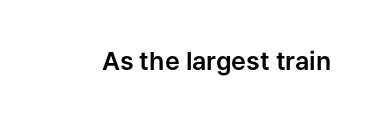
Q: Is the text italic (slanted)? A: No, it is upright.
Q: Is the text underlined? A: No.
Q: Is the spacing between letters normal or unusually wide? A: Normal.
